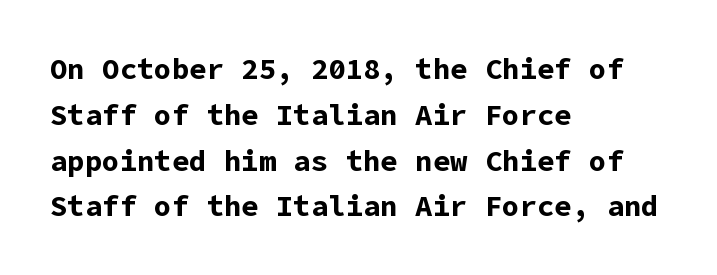
{"serif": "no", "italic": "no", "bold": "yes", "weight": "bold", "width": "normal", "stroke_contrast": "low", "x_height": "medium", "underline": "no", "align": "left", "line_spacing": "normal", "line_spacing_ratio": 1.58, "letter_spacing": "normal", "letter_spacing_em": 0.0, "glyph_px": 29}
